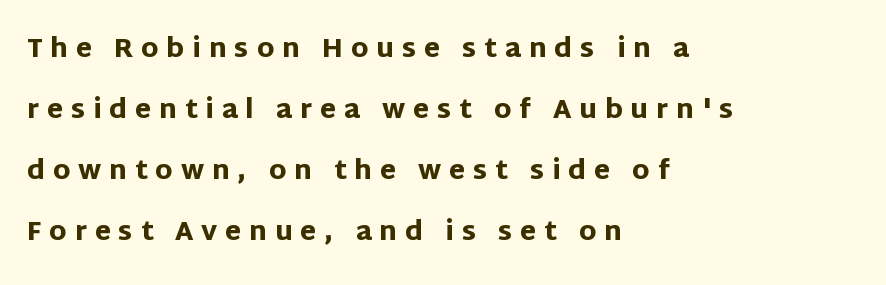
This is heavy type, rendered in bold. Substantial extra tracking has been applied to these lines. Each row of text sits above clean, open space. The vertical gap from one line to the next is large.
